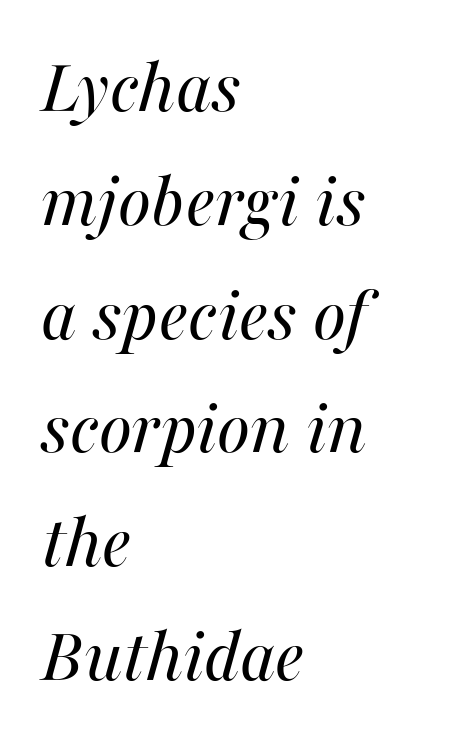
The image shows 79 px regular-weight type, italic (leaning right); set left-aligned, normal line spacing (1.44x), normal letter spacing, not underlined; medium stroke contrast and a medium x-height.
